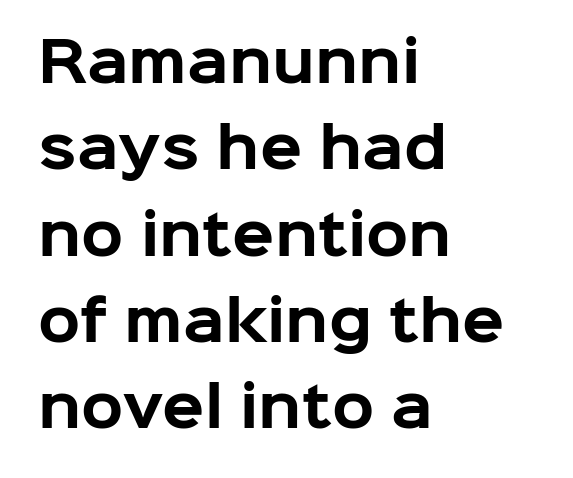
The image shows 55 px bold sans-serif type, upright; set left-aligned, normal line spacing (1.57x), normal letter spacing, not underlined; low stroke contrast and a medium x-height.
